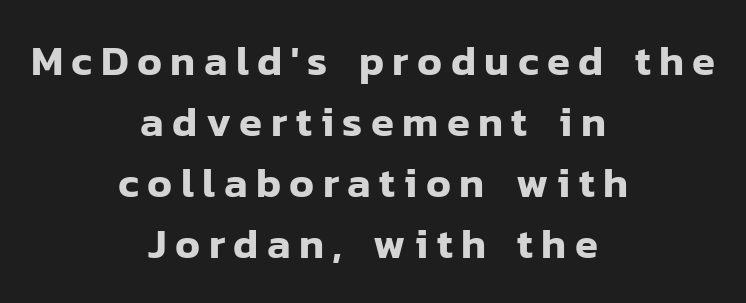
The image shows 42 px sans-serif type, upright; set centered, normal line spacing (1.45x), unusually wide letter spacing (+0.2 em), not underlined; low stroke contrast and a medium x-height.
